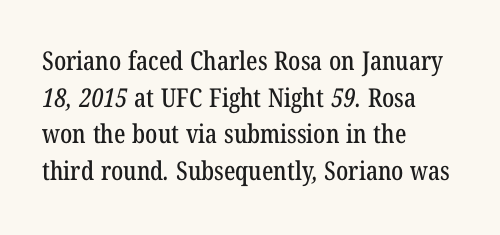
The image shows 26 px text type; set left-aligned, normal line spacing (1.41x), normal letter spacing, not underlined.
